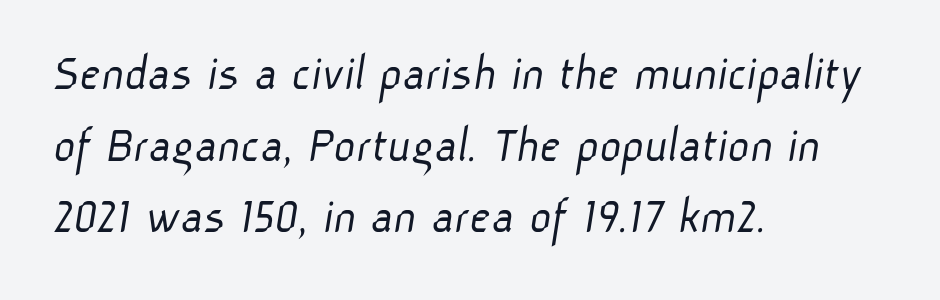
Q: Is the text bold? A: No.
Q: Is the typeface a serif or a sans-serif typeface? A: Sans-serif.
Q: Is the text underlined? A: No.
Q: How is the paragraph aligned? A: Left-aligned.
Q: Is the spacing between letters normal or unusually wide? A: Normal.
Q: Is the spacing between lines tight, normal or loose? A: Normal.
Q: Width (condensed, normal, or wide)? A: Normal.
Q: Stroke contrast? A: Low.
Q: x-height? A: Medium.
Q: Monospaced? A: No.
